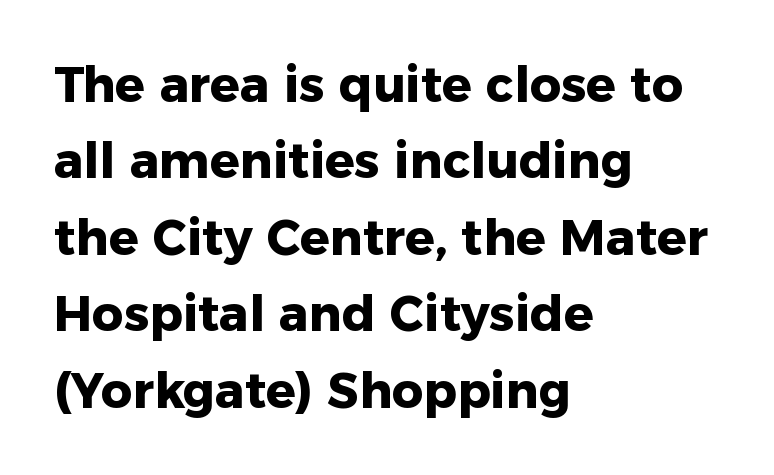
The passage shown has conventional tracking throughout. Nope, not italic — everything's standing straight. Regular leading. The space directly below the letters is spotless. Compared with a centered layout, this one pins lines to the left instead. A typesetter would call this proportional, since set widths differ per character.
